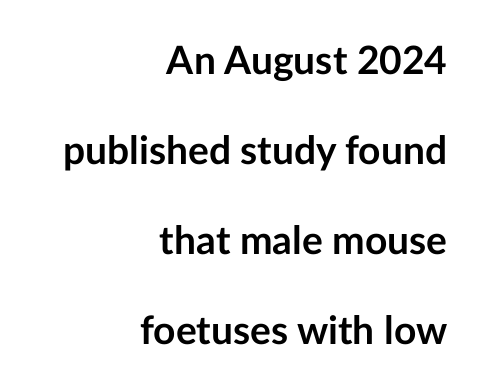
Look at the bottom of the vertical strokes: they stop flat, with no serifs. The setting favours the right margin, as signatures and pull-quotes sometimes do. Between one letter and the next there's only the usual sliver of space. Emphasis by weight is at full strength: bold. Character widths vary here, with narrow letters taking less room than wide ones.
